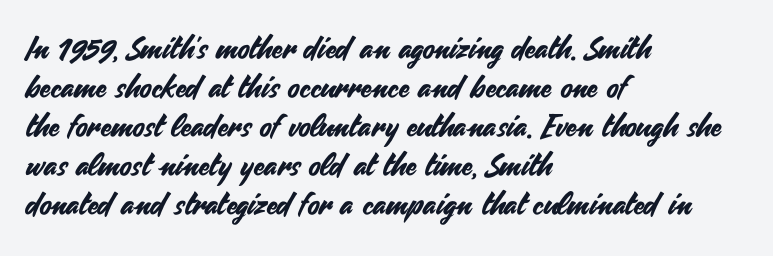
The image shows 31 px sans-serif type; set left-aligned, normal line spacing (1.26x), normal letter spacing, not underlined; medium stroke contrast and a small x-height.
